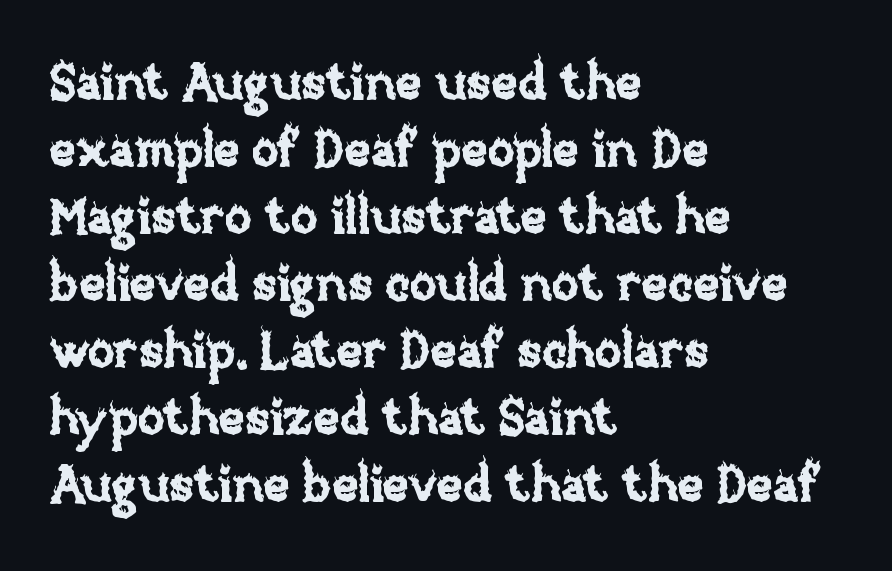
Looks like regular typesetting: each glyph gets only the width it needs. Does the lettering tilt? It doesn't — this is upright. Plain, unruled lines of type. Inter-character spacing is left at the font's built-in metrics. The lines are quadded left.
